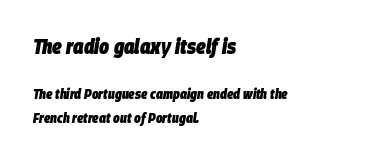
Students, observe: this is what conventionally led text looks like. The emphasis by scale lands on block number one, above. A typesetter would mark this as italic. Decoration check: the copy has no underline.
